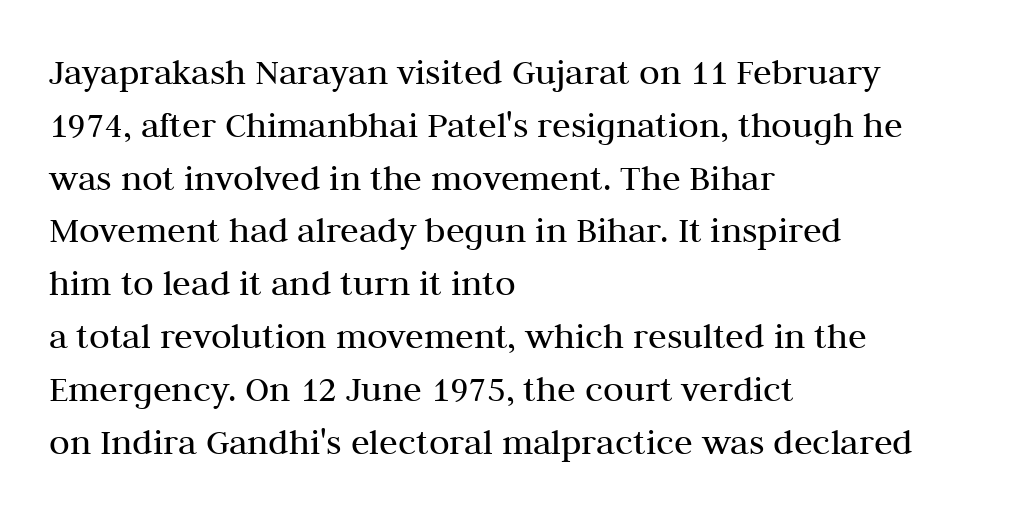
The compositor pushed each line to the left boundary. Type style note: has serifs. Short note: letters normally spaced. The rendering uses natural spacing where letterforms have individual widths. The letters stand straight up with perfectly vertical stems. These lines sit exactly where default settings would place them.
